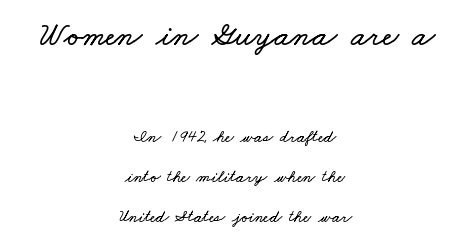
Character widths vary here, with narrow letters taking less room than wide ones. Tracking value appears to be zero — textbook default spacing. The designer dialed line spacing up above the default. The rendering positions every line midway between the sides.
